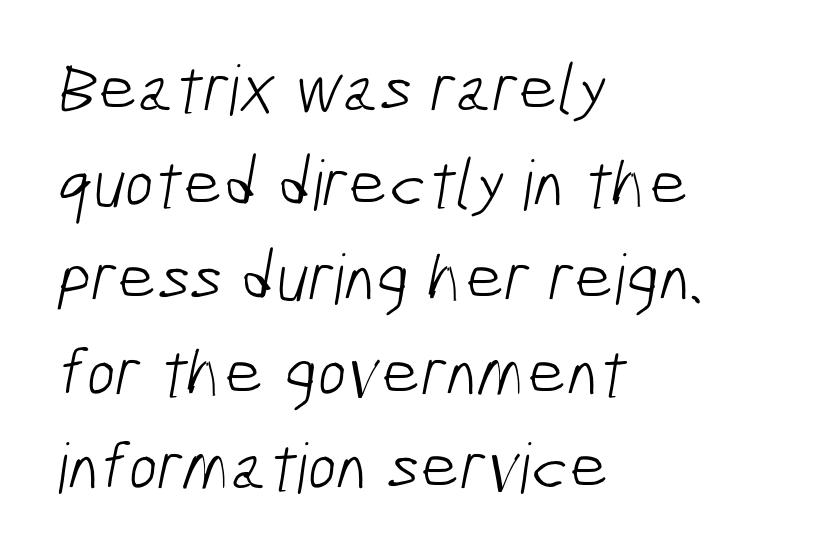
Q: Is the text bold? A: No.
Q: Is the typeface a serif or a sans-serif typeface? A: Sans-serif.
Q: Is the text underlined? A: No.
Q: How is the paragraph aligned? A: Left-aligned.
Q: Is the spacing between letters normal or unusually wide? A: Normal.
Q: Is the spacing between lines tight, normal or loose? A: Normal.
Q: Width (condensed, normal, or wide)? A: Condensed.
Q: Stroke contrast? A: Low.
Q: x-height? A: Medium.
Q: Monospaced? A: No.
